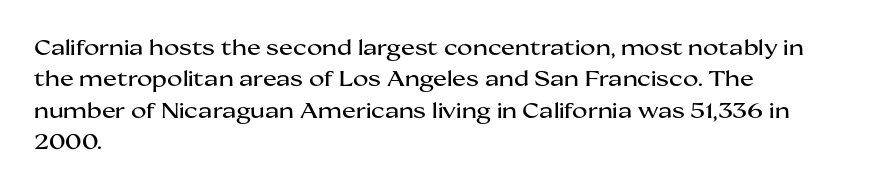
Q: Is the text italic (slanted)? A: No, it is upright.
Q: Is the text underlined? A: No.
Q: How is the paragraph aligned? A: Left-aligned.
Q: Is the spacing between letters normal or unusually wide? A: Normal.
Q: Is the spacing between lines tight, normal or loose? A: Normal.
